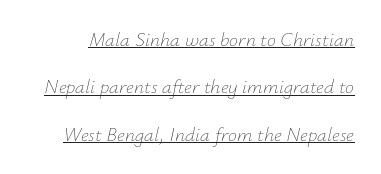
The image shows 20 px text type, italic (leaning right); set loose line spacing (2.37x), normal letter spacing, underlined.
